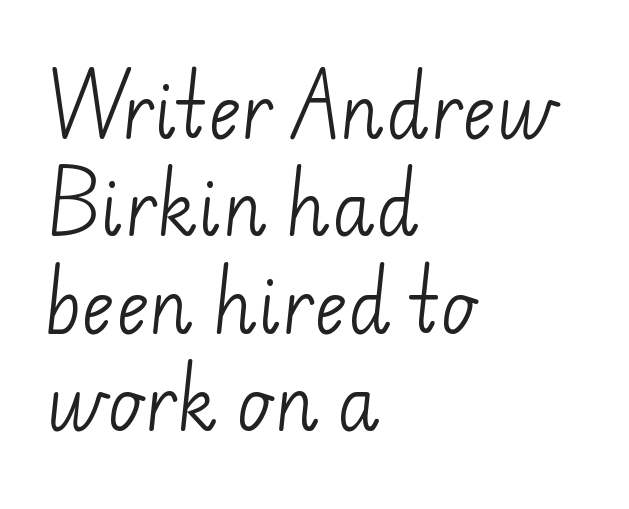
{"serif": "no", "bold": "no", "weight": "light", "width": "normal", "stroke_contrast": "low", "x_height": "small", "monospaced": "no", "underline": "no", "align": "left", "line_spacing": "normal", "line_spacing_ratio": 1.37, "letter_spacing": "normal", "letter_spacing_em": 0.0, "glyph_px": 71}
